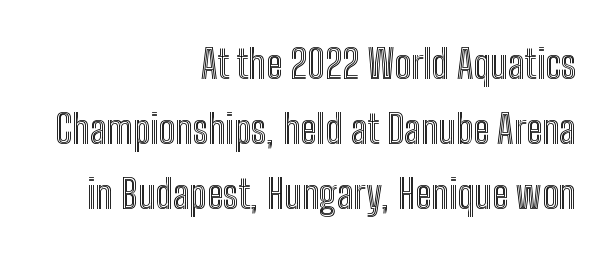
{"italic": "no", "width": "condensed", "x_height": "medium", "monospaced": "no", "underline": "no", "align": "right", "line_spacing": "normal", "line_spacing_ratio": 1.63, "letter_spacing": "normal", "letter_spacing_em": 0.0, "glyph_px": 40}
